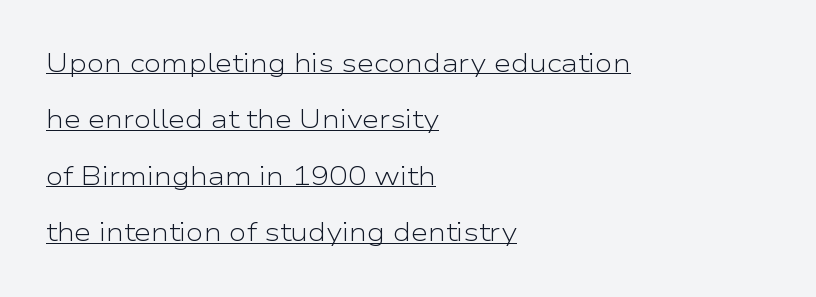
{"italic": "no", "bold": "no", "underline": "yes", "align": "left", "line_spacing": "loose", "line_spacing_ratio": 2.26, "letter_spacing": "normal", "letter_spacing_em": 0.0, "glyph_px": 25}
